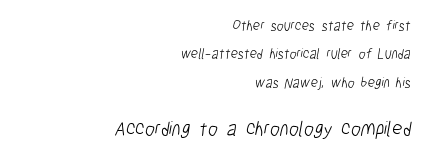
You get the small type first, then a jump to larger type. Interline gaps are noticeably wide in this sample. The font sits on the lighter half of the weight spectrum, regular included. The passage shown has conventional tracking throughout. Visually the block forms a straight wall on the right and a jagged coastline on the left.
